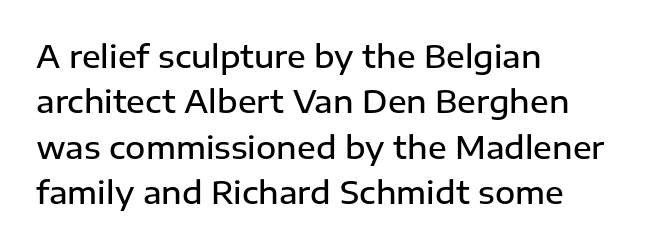
{"serif": "no", "italic": "no", "bold": "semi", "weight": "semibold", "width": "normal", "stroke_contrast": "low", "x_height": "medium", "monospaced": "no", "underline": "no", "align": "left", "line_spacing": "normal", "line_spacing_ratio": 1.46, "letter_spacing": "normal", "letter_spacing_em": 0.0, "glyph_px": 31}
